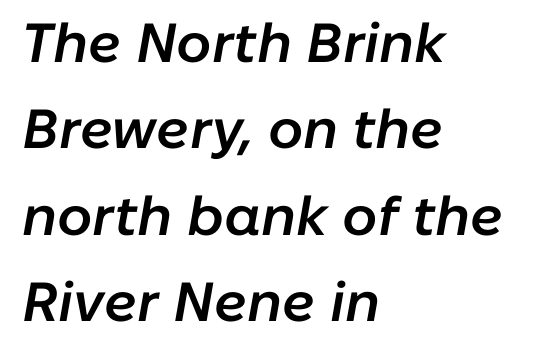
Is the type bold? Partly — it's a semibold, heavier than regular but not fully bold. Characters follow at the spacing the type designer built in. Letters rest on an invisible, unmarked baseline. The ragged edge is on the right, which tells us the setting is flush left. The passage shown stacks its lines at a standard gap.
